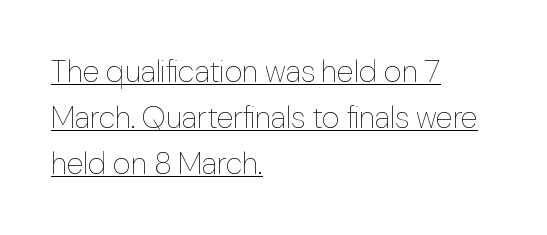
Underlined type. This is the regular roman posture of the typeface. Horizontally, the lines are justified to the leading edge only. Leading: standard. Each letter keeps its own natural width here, so spacing adapts to shape.
